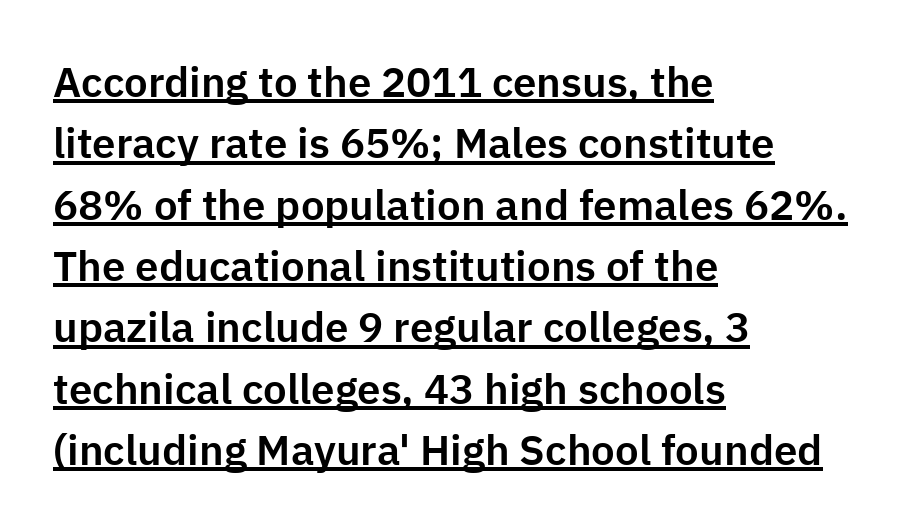
The letters sit at their default tracking, neither squeezed nor spread. The lines sit at an ordinary, default distance from one another. Spacing verdict: proportional, widths tailored to each character. Underline: present. A sans-serif font was chosen for this passage.
